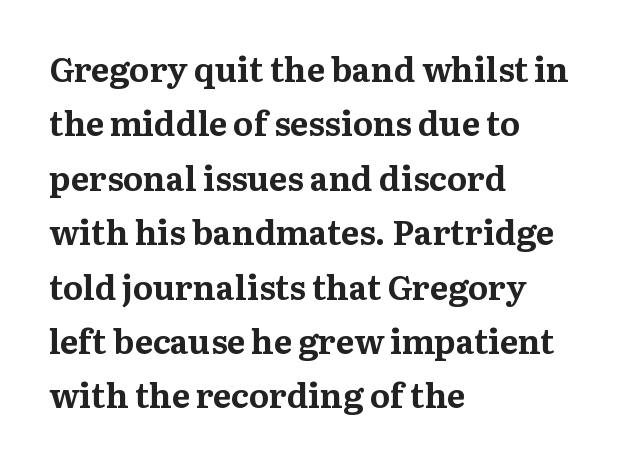
{"serif": "yes", "italic": "no", "bold": "yes", "weight": "bold", "width": "normal", "stroke_contrast": "medium", "x_height": "medium", "monospaced": "no", "underline": "no", "align": "left", "line_spacing": "normal", "line_spacing_ratio": 1.6, "letter_spacing": "normal", "letter_spacing_em": 0.0, "glyph_px": 34}
